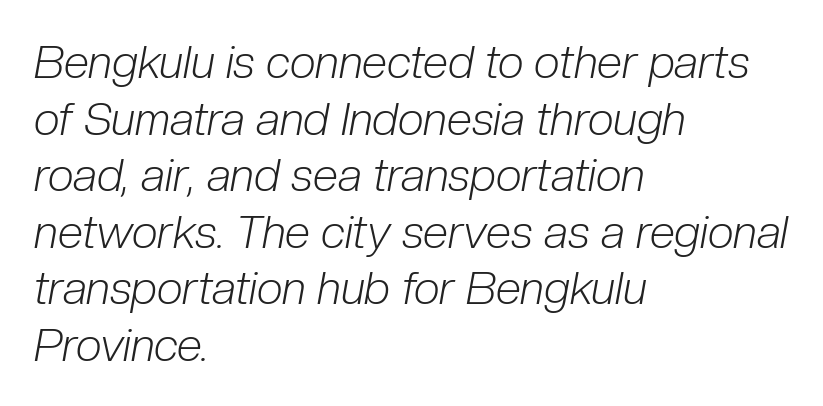
The image shows 46 px light, condensed type, italic (leaning right); set left-aligned, line spacing 1.23x, normal letter spacing, not underlined; low stroke contrast and a medium x-height.
